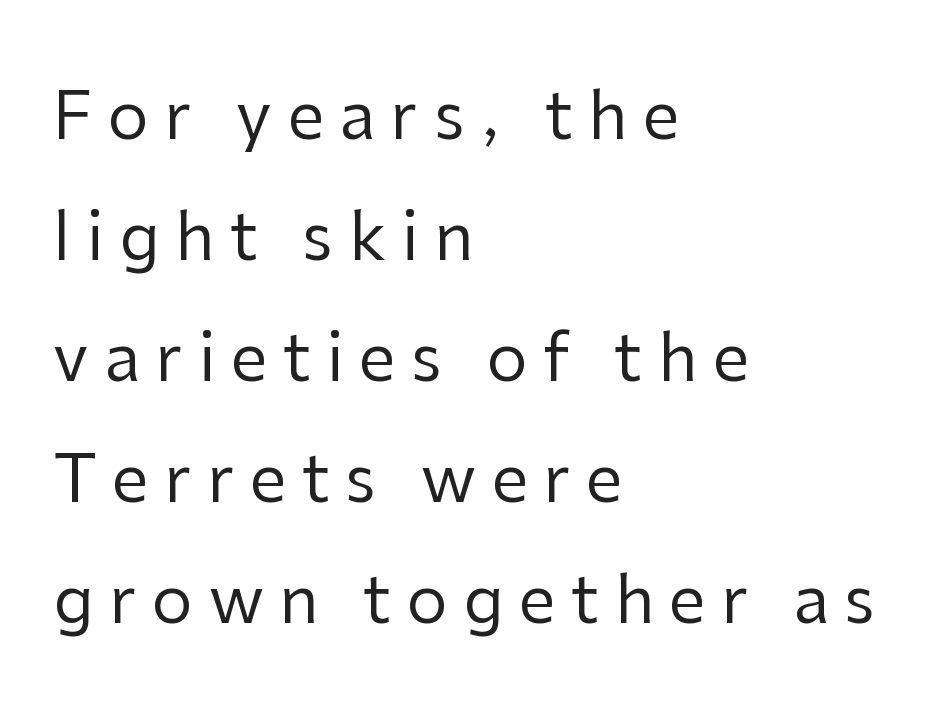
{"serif": "no", "italic": "no", "bold": "no", "weight": "regular", "width": "normal", "stroke_contrast": "low", "x_height": "medium", "monospaced": "no", "underline": "no", "align": "left", "line_spacing_ratio": 1.86, "letter_spacing": "wide", "letter_spacing_em": 0.24, "glyph_px": 65}
